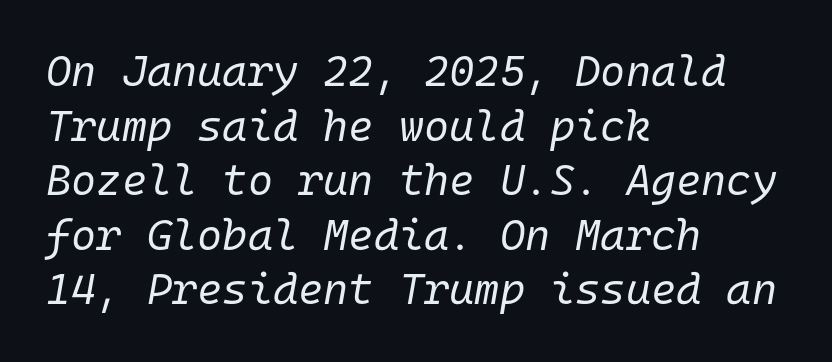
Q: Is the text bold? A: No.
Q: Is the text italic (slanted)? A: Yes, it leans right by about 10 degrees.
Q: Is the text underlined? A: No.
Q: How is the paragraph aligned? A: Left-aligned.
Q: Is the spacing between letters normal or unusually wide? A: Normal.
Q: Is the spacing between lines tight, normal or loose? A: Normal.
Q: Width (condensed, normal, or wide)? A: Normal.
Q: Stroke contrast? A: Low.
Q: x-height? A: Medium.
Q: Monospaced? A: Yes.
